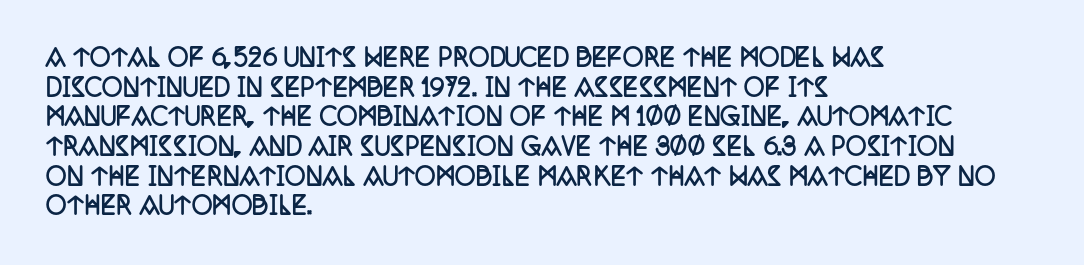
Is there any slant? The stems are plumb. Nothing unusual about the tracking: characters are spaced as the font intends. These words are printed bold, with thick strokes throughout. Evenly set lines give the paragraph a standard silhouette.
